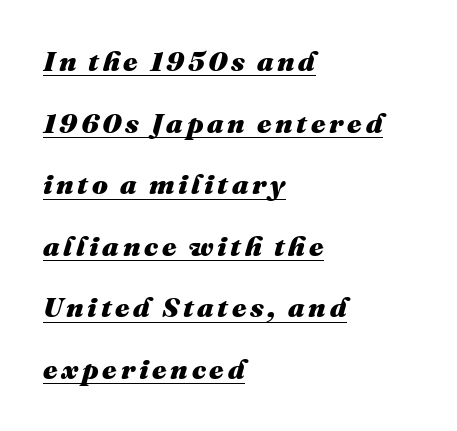
{"italic": "yes", "lean": "right", "slant_degrees": 16, "bold": "yes", "weight": "heavy", "width": "normal", "stroke_contrast": "medium", "x_height": "medium", "monospaced": "no", "underline": "yes", "align": "left", "line_spacing": "loose", "line_spacing_ratio": 2.2, "glyph_px": 28}
